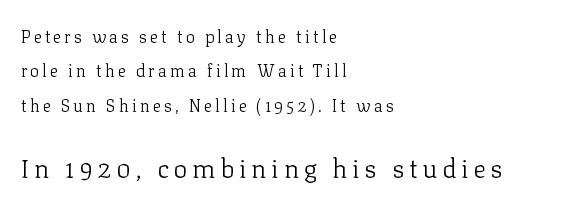
Q: Is the text bold? A: No.
Q: Is the text italic (slanted)? A: No, it is upright.
Q: Is the text underlined? A: No.
Q: How is the paragraph aligned? A: Left-aligned.
Q: Is the spacing between lines tight, normal or loose? A: Loose.
Q: Which block of text is set in a larger size, the first (top) or the second (bottom)? A: The second (bottom) one.
